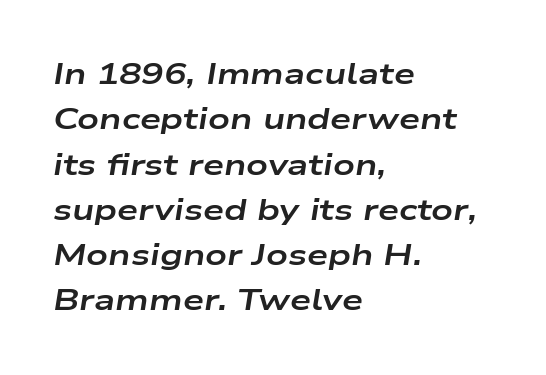
Heavy-handed strokes throughout: this text is bold. Rule under the text: the space is simply empty. It's the slanting kind of type. The rendering uses natural spacing where letterforms have individual widths.
